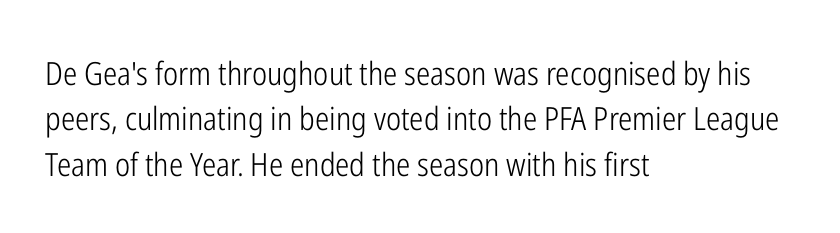
Q: Is the text bold? A: No.
Q: Is the text italic (slanted)? A: No, it is upright.
Q: Is the typeface a serif or a sans-serif typeface? A: Sans-serif.
Q: Is the text underlined? A: No.
Q: How is the paragraph aligned? A: Left-aligned.
Q: Is the spacing between letters normal or unusually wide? A: Normal.
Q: Is the spacing between lines tight, normal or loose? A: Normal.
Q: Width (condensed, normal, or wide)? A: Condensed.
Q: Stroke contrast? A: Low.
Q: x-height? A: Medium.
Q: Monospaced? A: No.
